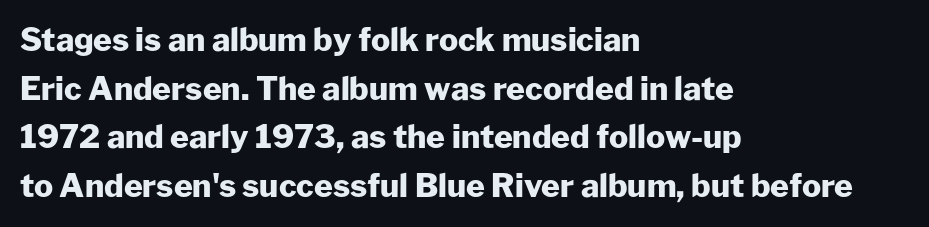
{"serif": "no", "italic": "no", "bold": "yes", "weight": "heavy", "width": "normal", "stroke_contrast": "low", "x_height": "medium", "monospaced": "no", "underline": "no", "align": "left", "line_spacing": "normal", "line_spacing_ratio": 1.52, "letter_spacing": "normal", "letter_spacing_em": 0.0, "glyph_px": 32}
